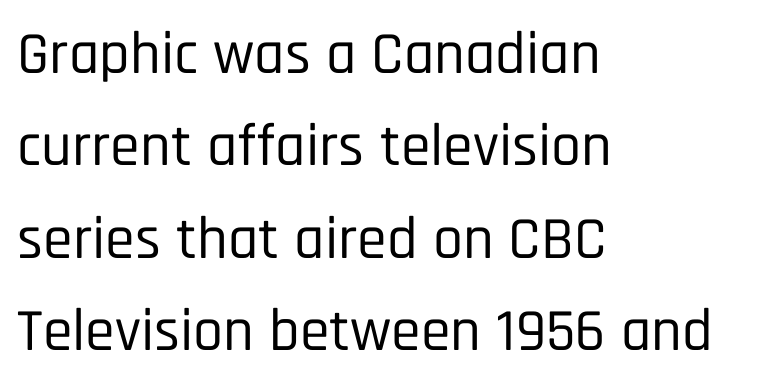
Font category for this specimen: sans-serif. If you measured baseline to baseline, you'd find a middling distance. Inter-character spacing is left at the font's built-in metrics. This sample uses an upright cut, with every glyph sitting square on the baseline. Anything drawn beneath the words? Only blank space. All the whitespace from short lines collects on the right.
